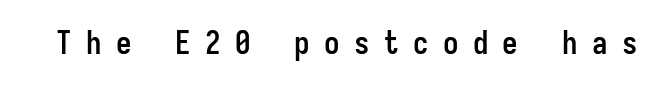
Q: Is the text bold? A: Yes.
Q: Is the text italic (slanted)? A: No, it is upright.
Q: Is the typeface a serif or a sans-serif typeface? A: Sans-serif.
Q: Is the text underlined? A: No.
Q: Is the spacing between letters normal or unusually wide? A: Unusually wide.
Q: Width (condensed, normal, or wide)? A: Condensed.
Q: Stroke contrast? A: Low.
Q: x-height? A: Medium.
Q: Monospaced? A: Yes.
